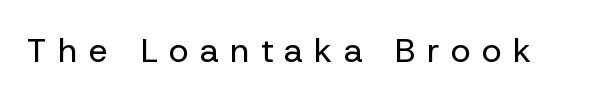
The designer went with a sans here, leaving each stem footless. Vertical stems look standard width or narrower in stroke. Loose tracking; the words dissolve into strings of separated letters. Descender tails drop into unmarked territory.
